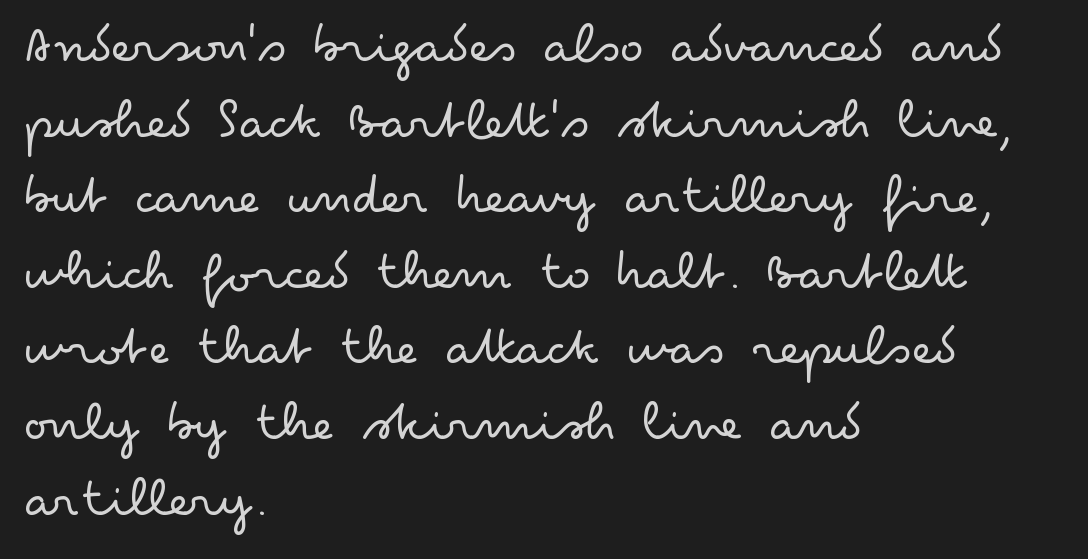
Quick note: not italic, upright. Varying glyph widths throughout — classic text-font behaviour. Type style note: lacks serifs. A classic flush-left, rag-right setting is used for this passage.
